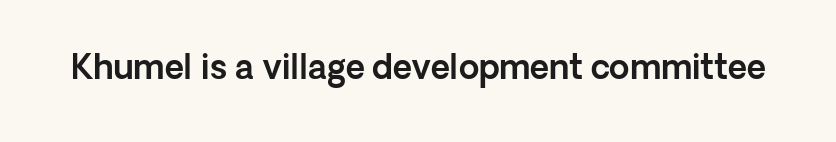
Q: Is the text italic (slanted)? A: No, it is upright.
Q: Is the typeface a serif or a sans-serif typeface? A: Sans-serif.
Q: Is the text underlined? A: No.
Q: Is the spacing between letters normal or unusually wide? A: Normal.
Q: Width (condensed, normal, or wide)? A: Normal.
Q: x-height? A: Medium.
Q: Monospaced? A: No.
